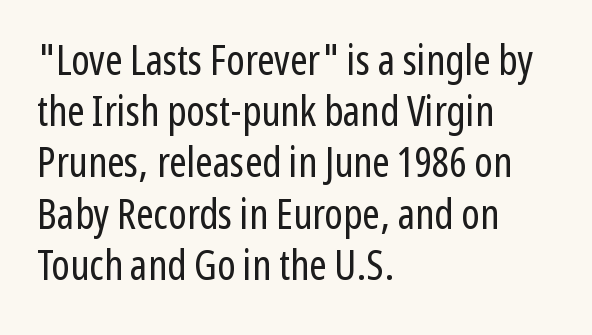
{"serif": "no", "italic": "no", "bold": "no", "weight": "regular", "width": "condensed", "stroke_contrast": "low", "x_height": "medium", "monospaced": "no", "underline": "no", "align": "left", "line_spacing_ratio": 1.22, "letter_spacing": "normal", "letter_spacing_em": 0.0, "glyph_px": 42}
